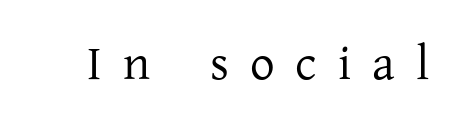
Each letter keeps its own natural width here, so spacing adapts to shape. Bare-footed words on every line. Old-style or modern, the face here clearly has serifs. Vertical stems look standard width or narrower in stroke. Is there any slant? The stems are plumb. These lines have a slow, spaced-out rhythm from letter to letter.
